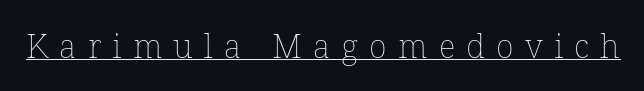
{"italic": "no", "bold": "no", "weight": "thin", "width": "normal", "stroke_contrast": "low", "x_height": "medium", "monospaced": "no", "underline": "yes", "letter_spacing": "wide", "letter_spacing_em": 0.34, "glyph_px": 33}
